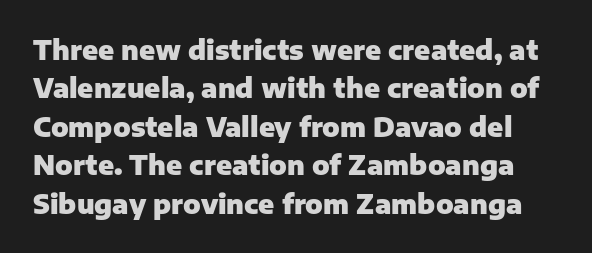
Strokes here are thick enough to call this a true bold. Is there any slant? The stems are plumb. The strip under each line holds only bare page. Vertically, the passage feels balanced, rows spaced as you'd expect.
